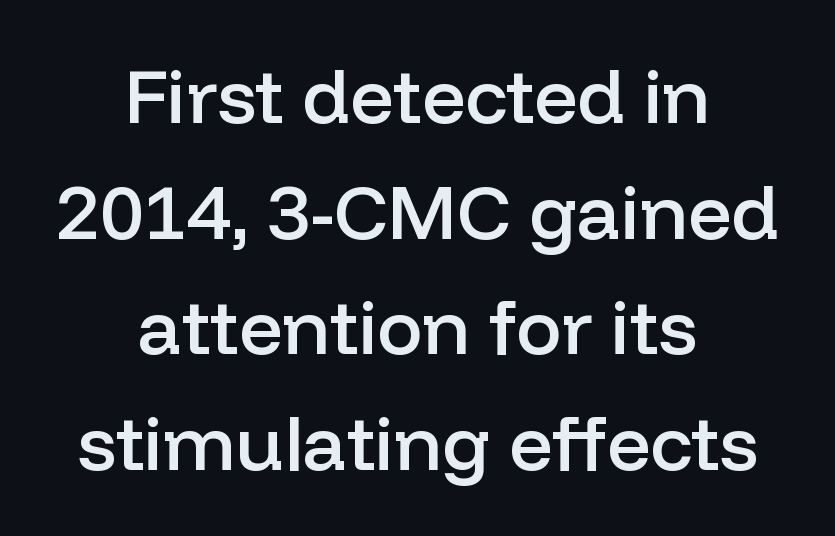
Alignment: centered. The rendering uses natural spacing where letterforms have individual widths. Emphasis by weight is partial: semibold. Every stem runs plumb, perpendicular to the baseline. Successive baselines arrive at the customary interval.
